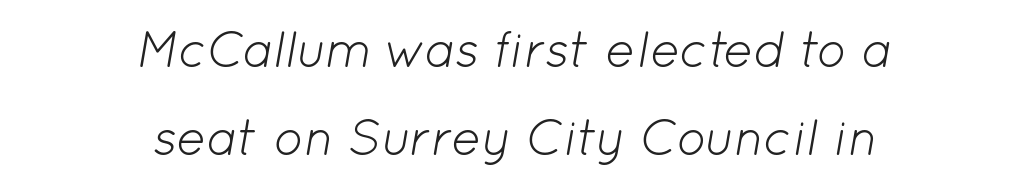
{"italic": "yes", "lean": "right", "slant_degrees": 12, "bold": "no", "weight": "light", "width": "normal", "stroke_contrast": "low", "x_height": "medium", "monospaced": "no", "underline": "no", "align": "center", "line_spacing_ratio": 1.77, "letter_spacing": "normal", "letter_spacing_em": 0.0, "glyph_px": 50}
